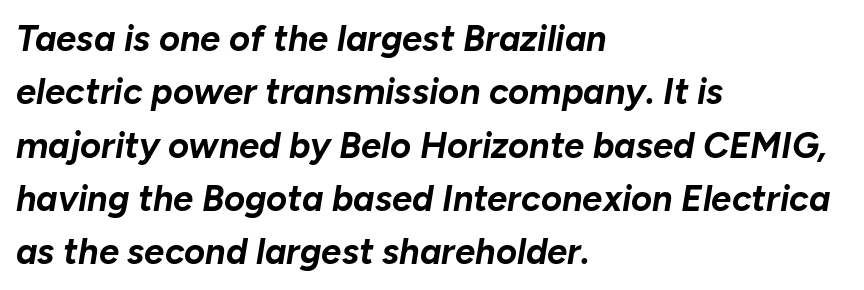
The image shows 36 px bold type, italic (leaning right); set left-aligned, normal line spacing (1.48x), normal letter spacing, not underlined; low stroke contrast and a medium x-height.
